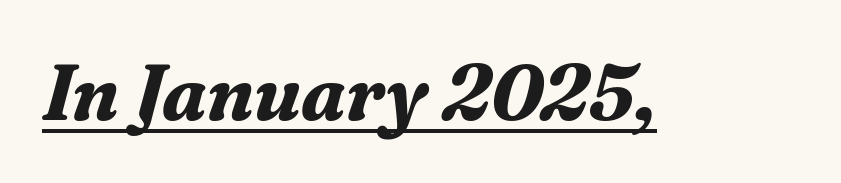
{"serif": "yes", "italic": "yes", "lean": "right", "slant_degrees": 16, "bold": "yes", "weight": "bold", "width": "normal", "stroke_contrast": "medium", "x_height": "medium", "monospaced": "no", "underline": "yes", "letter_spacing": "normal", "letter_spacing_em": 0.0, "glyph_px": 79}
